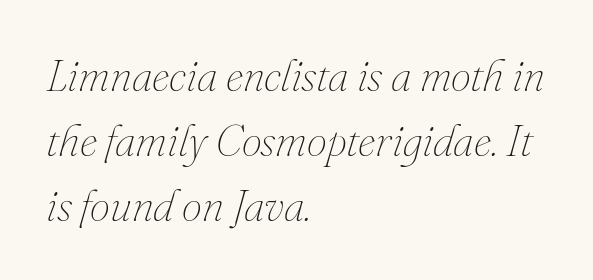
The image shows 45 px thin type, italic (leaning right); set left-aligned, normal line spacing (1.45x), normal letter spacing, not underlined; medium stroke contrast and a small x-height.
